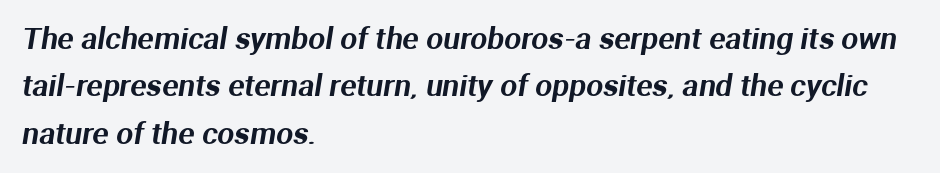
Descenders hang freely into open space. The compositor pushed each line to the left boundary. Spacing verdict: proportional, widths tailored to each character. Serif or sans? Sans — the stroke terminals are bare.
